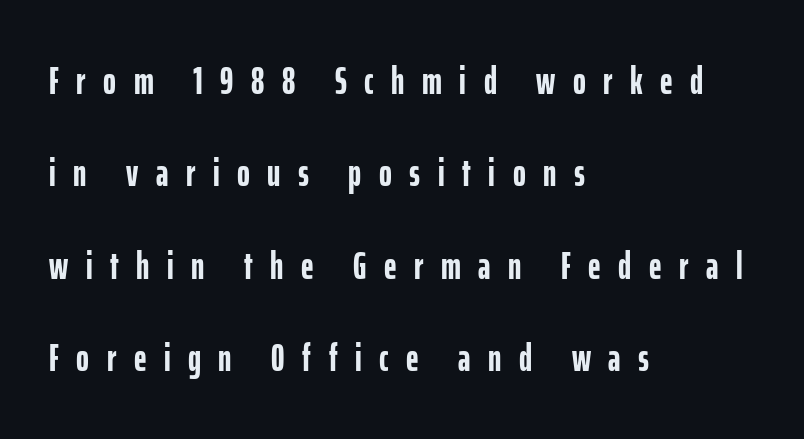
Q: Is the text bold? A: Yes.
Q: Is the text italic (slanted)? A: No, it is upright.
Q: Is the typeface a serif or a sans-serif typeface? A: Sans-serif.
Q: Is the text underlined? A: No.
Q: How is the paragraph aligned? A: Left-aligned.
Q: Is the spacing between letters normal or unusually wide? A: Unusually wide.
Q: Is the spacing between lines tight, normal or loose? A: Loose.
Q: Width (condensed, normal, or wide)? A: Condensed.
Q: Stroke contrast? A: Low.
Q: x-height? A: Medium.
Q: Monospaced? A: No.
